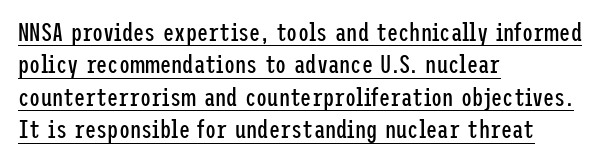
{"italic": "no", "bold": "no", "underline": "yes", "align": "left", "line_spacing": "normal", "line_spacing_ratio": 1.3, "letter_spacing": "normal", "letter_spacing_em": 0.0, "glyph_px": 25}
